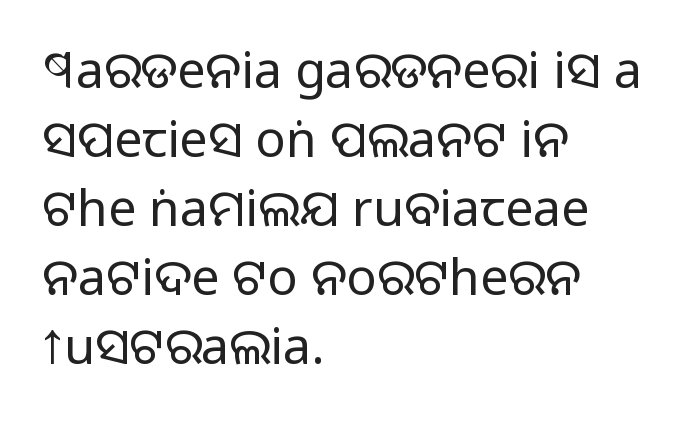
{"serif": "no", "italic": "no", "bold": "no", "weight": "regular", "width": "normal", "stroke_contrast": "low", "x_height": "large", "monospaced": "no", "underline": "no", "align": "left", "line_spacing": "normal", "line_spacing_ratio": 1.38, "letter_spacing": "normal", "letter_spacing_em": 0.0, "glyph_px": 50}
